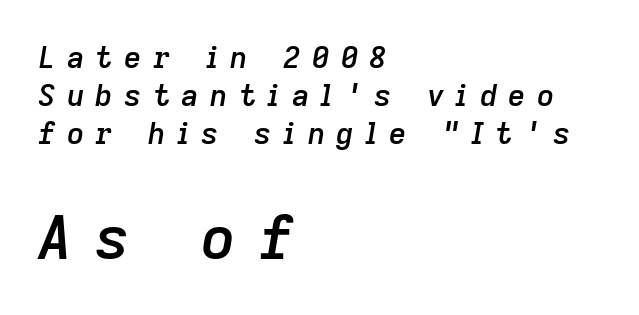
The image shows 60 px semibold type, italic (leaning right); set left-aligned, normal line spacing (1.27x), unusually wide letter spacing (+0.38 em), not underlined; the second (bottom) block is 2.0x larger; low stroke contrast and a medium x-height.
